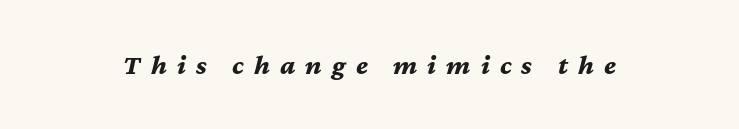
Q: Is the text bold? A: Yes.
Q: Is the text italic (slanted)? A: Yes, it leans right by about 12 degrees.
Q: Is the text underlined? A: No.
Q: Is the spacing between letters normal or unusually wide? A: Unusually wide.
Q: Width (condensed, normal, or wide)? A: Normal.
Q: Stroke contrast? A: Medium.
Q: x-height? A: Medium.
Q: Monospaced? A: No.
